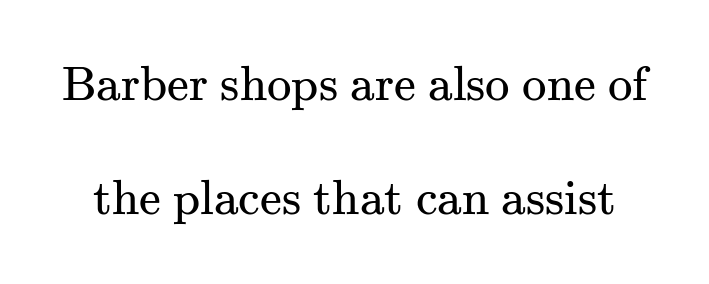
{"serif": "yes", "italic": "no", "bold": "no", "weight": "regular", "width": "normal", "stroke_contrast": "medium", "x_height": "small", "monospaced": "no", "underline": "no", "line_spacing": "loose", "line_spacing_ratio": 2.33, "letter_spacing": "normal", "letter_spacing_em": 0.0, "glyph_px": 49}
